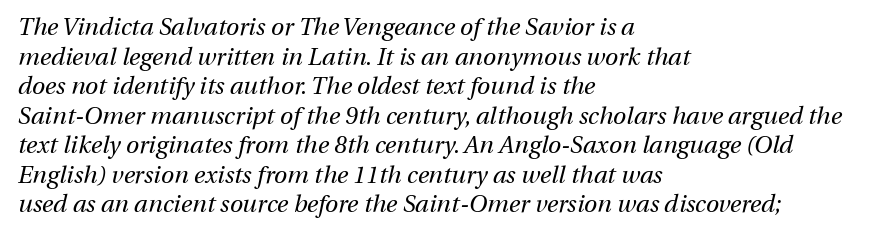
Q: Is the text bold? A: No.
Q: Is the text italic (slanted)? A: Yes, it leans right by about 13 degrees.
Q: Is the text underlined? A: No.
Q: How is the paragraph aligned? A: Left-aligned.
Q: Is the spacing between letters normal or unusually wide? A: Normal.
